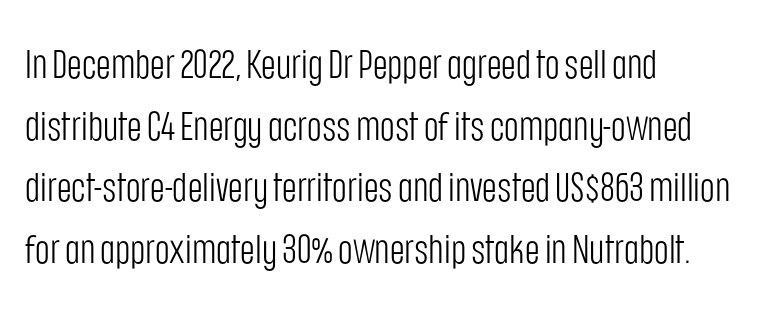
{"serif": "no", "italic": "no", "bold": "no", "weight": "light", "width": "condensed", "stroke_contrast": "low", "x_height": "large", "monospaced": "no", "underline": "no", "align": "left", "line_spacing": "normal", "line_spacing_ratio": 1.54, "letter_spacing": "normal", "letter_spacing_em": 0.0, "glyph_px": 40}
